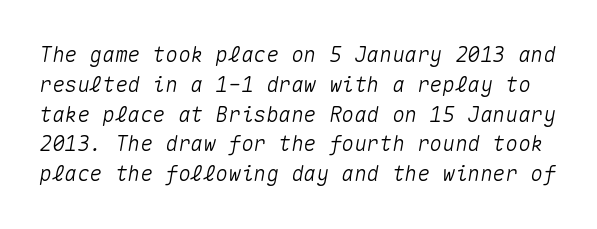
The image shows 21 px text type, italic (leaning right); set normal line spacing (1.42x), normal letter spacing, not underlined.
